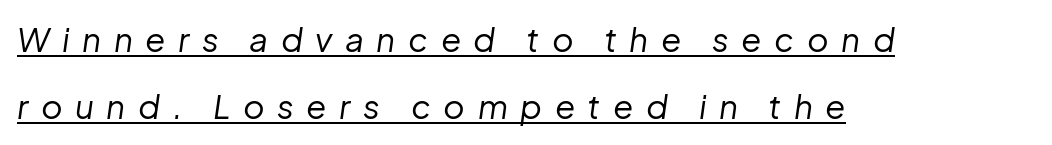
The image shows 33 px regular-weight type, italic (leaning right); set left-aligned, loose line spacing (2.04x), unusually wide letter spacing (+0.38 em), underlined; low stroke contrast and a medium x-height.
